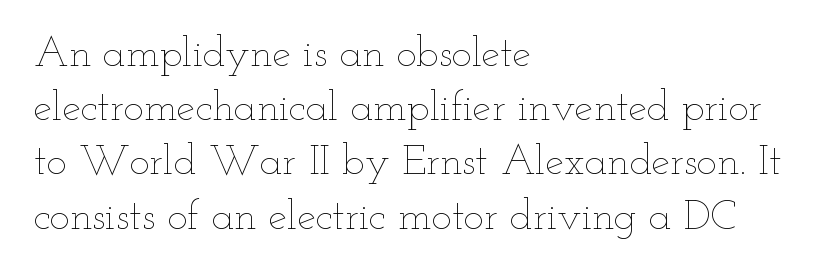
Is the stroke heavy? The answer is a plain regular-or-lighter. The type is set solid horizontally, with unmodified tracking. This is roman type, the default non-slanted kind. Regarding leading, the lines here are spaced in the standard way. Anything drawn beneath the words? Only blank space. A typesetter would call this proportional, since set widths differ per character.
